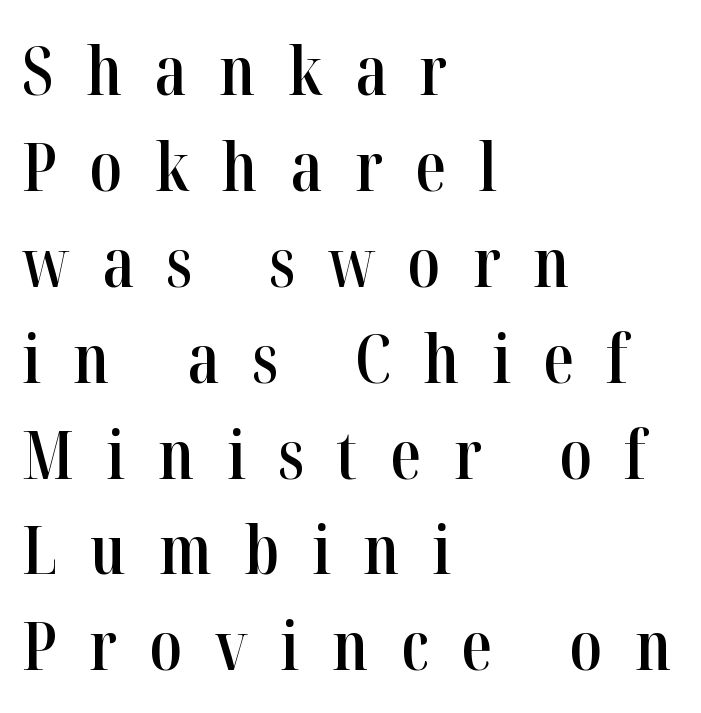
Q: Is the text bold? A: Semi-bold.
Q: Is the text italic (slanted)? A: No, it is upright.
Q: Is the typeface a serif or a sans-serif typeface? A: Serif.
Q: Is the text underlined? A: No.
Q: How is the paragraph aligned? A: Left-aligned.
Q: Is the spacing between letters normal or unusually wide? A: Unusually wide.
Q: Is the spacing between lines tight, normal or loose? A: Normal.
Q: Width (condensed, normal, or wide)? A: Condensed.
Q: Stroke contrast? A: High.
Q: x-height? A: Medium.
Q: Monospaced? A: No.
